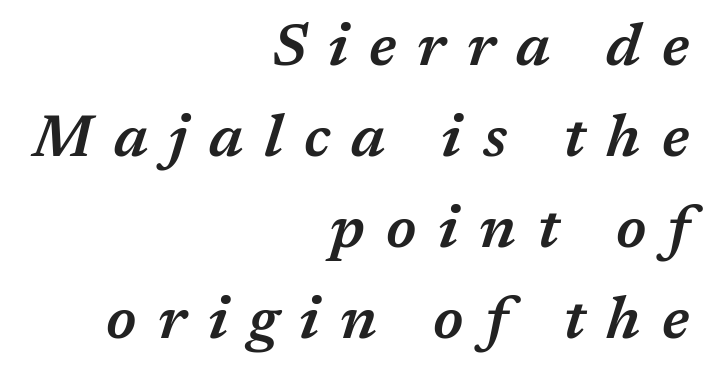
Q: Is the text bold? A: Semi-bold.
Q: Is the text italic (slanted)? A: Yes, it leans right by about 17 degrees.
Q: Is the text underlined? A: No.
Q: How is the paragraph aligned? A: Right-aligned.
Q: Is the spacing between letters normal or unusually wide? A: Unusually wide.
Q: Is the spacing between lines tight, normal or loose? A: Normal.
Q: Width (condensed, normal, or wide)? A: Normal.
Q: Stroke contrast? A: Medium.
Q: x-height? A: Medium.
Q: Monospaced? A: No.
